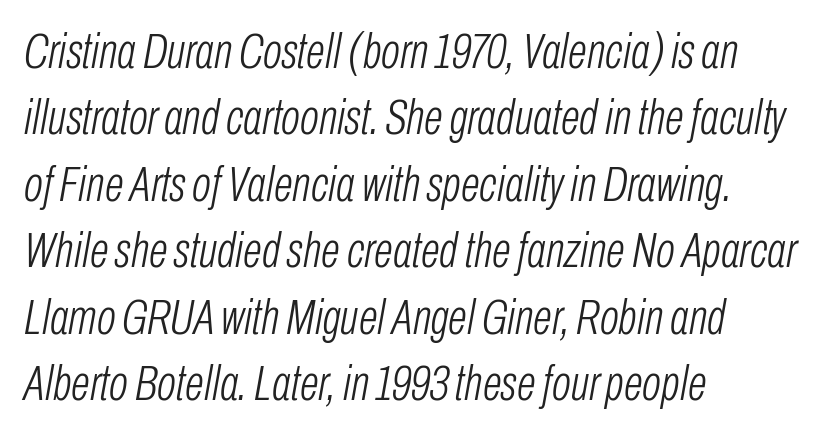
{"italic": "yes", "lean": "right", "slant_degrees": 10, "bold": "no", "weight": "light", "width": "condensed", "stroke_contrast": "low", "x_height": "medium", "monospaced": "no", "underline": "no", "align": "left", "line_spacing": "normal", "line_spacing_ratio": 1.33, "letter_spacing": "normal", "letter_spacing_em": 0.0, "glyph_px": 50}
